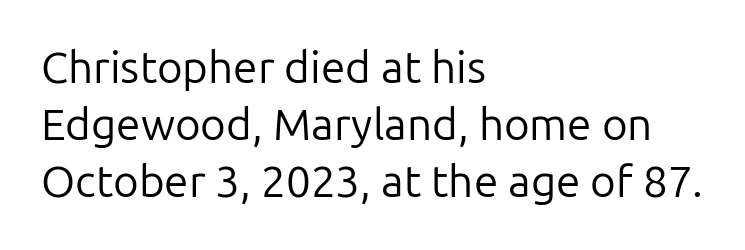
The image shows 44 px regular-weight sans-serif type, upright; set left-aligned, normal line spacing (1.29x), normal letter spacing, not underlined; low stroke contrast and a medium x-height.
